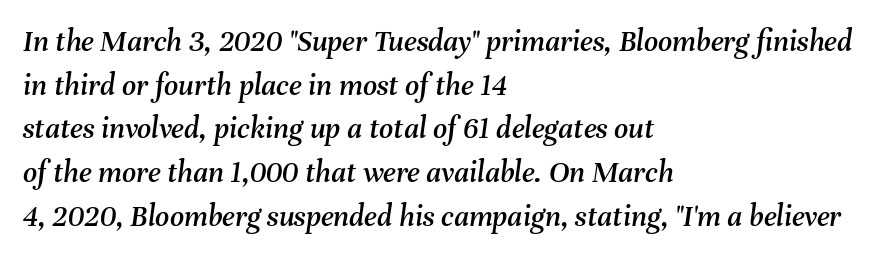
The image shows 31 px text type, italic (leaning right); set left-aligned, normal line spacing (1.41x), normal letter spacing, not underlined; medium stroke contrast and a medium x-height.
